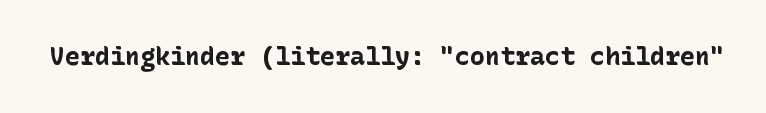
The image shows 25 px bold type, upright; set normal letter spacing, not underlined.
